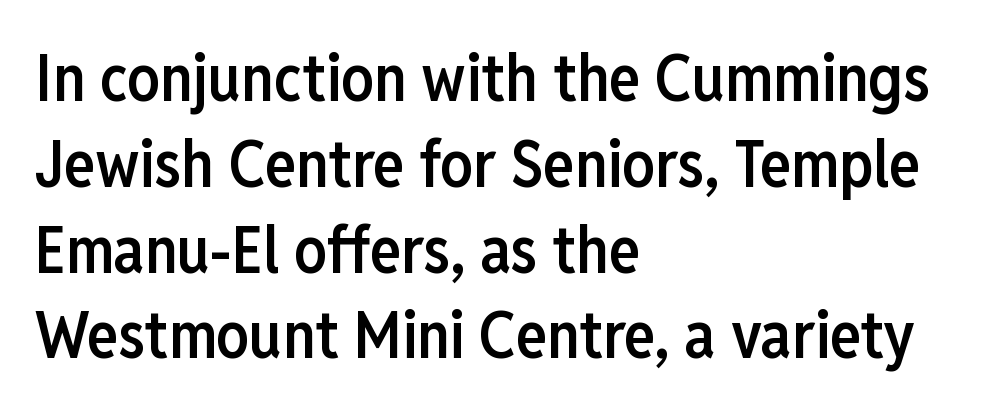
{"serif": "no", "italic": "no", "bold": "semi", "weight": "semibold", "width": "condensed", "stroke_contrast": "low", "x_height": "medium", "monospaced": "no", "underline": "no", "align": "left", "line_spacing": "normal", "line_spacing_ratio": 1.32, "letter_spacing": "normal", "letter_spacing_em": 0.0, "glyph_px": 65}
